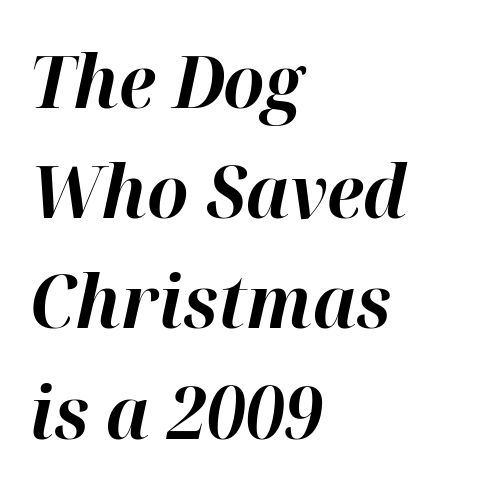
{"italic": "yes", "lean": "right", "slant_degrees": 12, "bold": "yes", "weight": "bold", "width": "normal", "stroke_contrast": "high", "x_height": "medium", "monospaced": "no", "underline": "no", "align": "left", "line_spacing": "normal", "line_spacing_ratio": 1.51, "letter_spacing": "normal", "letter_spacing_em": 0.0, "glyph_px": 73}
